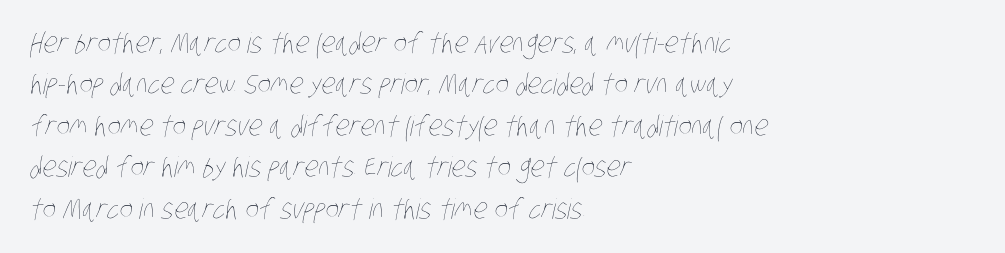
The image shows 28 px thin, condensed type; set left-aligned, normal line spacing (1.48x), normal letter spacing, not underlined; low stroke contrast and a large x-height.
